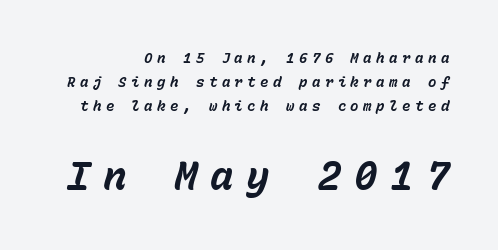
The typesetting leans heavy: a genuine bold. You get the small type first, then a jump to larger type. Honestly, there is no underline to notice here at all. These lines are rendered in a fixed-pitch font.
